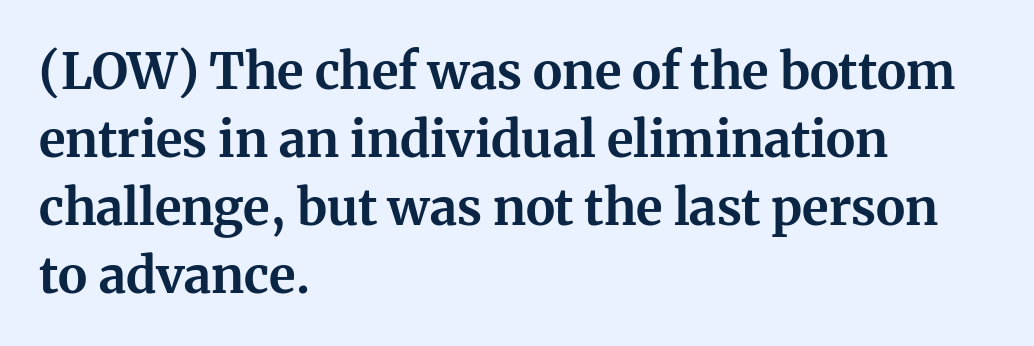
Line spacing here is normal. Set as a true bold cut, around the 700 mark. Serifs: yes, visible at the terminals of the letterforms. The letters stand straight up with perfectly vertical stems. Look at the tracking — it's just the regular setting, nothing added. You could not count columns in this text — the font is proportionally spaced.
